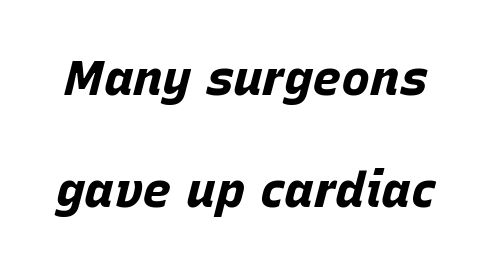
Q: Is the text bold? A: Yes.
Q: Is the text italic (slanted)? A: Yes, it leans right by about 15 degrees.
Q: Is the text underlined? A: No.
Q: Is the spacing between letters normal or unusually wide? A: Normal.
Q: Is the spacing between lines tight, normal or loose? A: Loose.
Q: Width (condensed, normal, or wide)? A: Normal.
Q: Stroke contrast? A: Low.
Q: x-height? A: Large.
Q: Monospaced? A: No.
